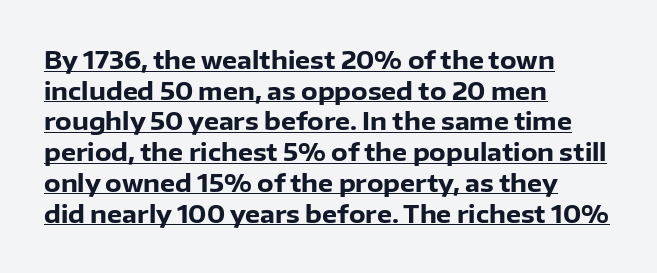
{"italic": "no", "bold": "yes", "underline": "yes", "align": "left", "line_spacing": "normal", "line_spacing_ratio": 1.28, "letter_spacing": "normal", "letter_spacing_em": 0.0, "glyph_px": 24}
